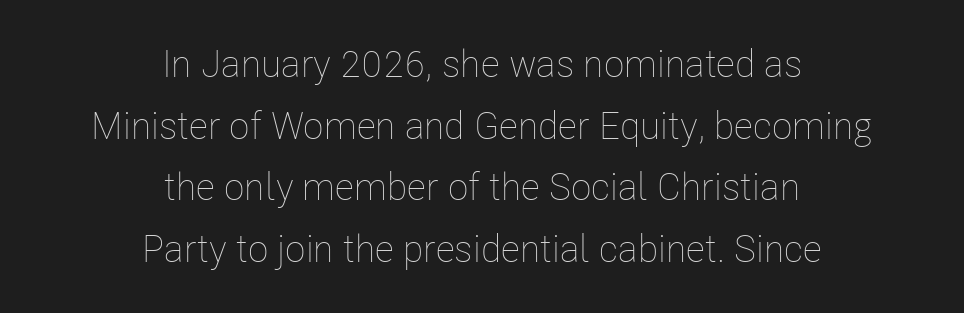
The image shows 38 px thin, condensed type, upright; set centered, normal line spacing (1.62x), normal letter spacing, not underlined; low stroke contrast and a medium x-height.
